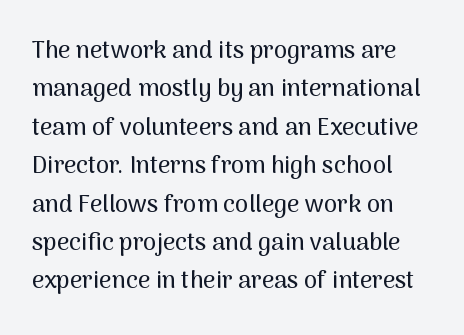
The image shows 24 px text type, upright; set normal line spacing (1.6x), normal letter spacing, not underlined.
